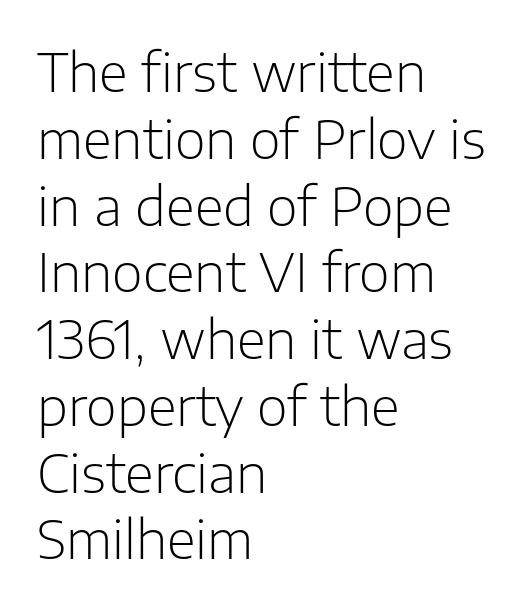
The image shows 53 px light sans-serif type, upright; set left-aligned, normal line spacing (1.26x), normal letter spacing, not underlined; low stroke contrast and a medium x-height.
